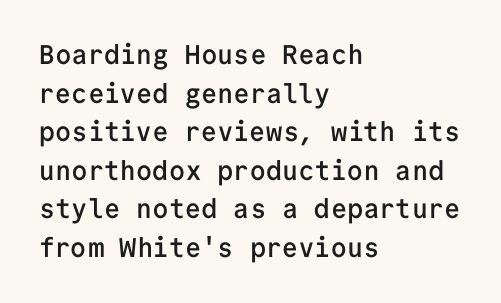
Q: Is the text bold? A: Semi-bold.
Q: Is the text italic (slanted)? A: No, it is upright.
Q: Is the text underlined? A: No.
Q: How is the paragraph aligned? A: Left-aligned.
Q: Is the spacing between letters normal or unusually wide? A: Normal.
Q: Is the spacing between lines tight, normal or loose? A: Normal.
